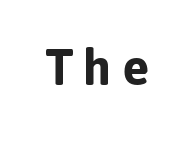
Q: Is the text bold? A: Yes.
Q: Is the text italic (slanted)? A: No, it is upright.
Q: Is the typeface a serif or a sans-serif typeface? A: Sans-serif.
Q: Is the text underlined? A: No.
Q: Is the spacing between letters normal or unusually wide? A: Unusually wide.
Q: Width (condensed, normal, or wide)? A: Normal.
Q: x-height? A: Medium.
Q: Monospaced? A: No.
